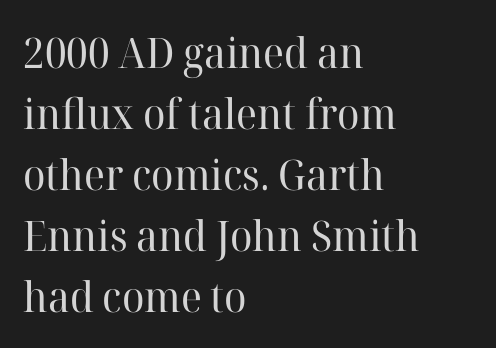
{"serif": "yes", "italic": "no", "bold": "no", "weight": "regular", "width": "normal", "stroke_contrast": "high", "x_height": "medium", "monospaced": "no", "underline": "no", "align": "left", "line_spacing": "normal", "line_spacing_ratio": 1.45, "letter_spacing": "normal", "letter_spacing_em": 0.0, "glyph_px": 42}
